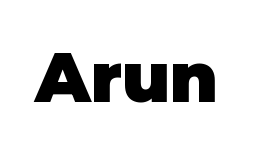
Q: Is the text bold? A: Yes.
Q: Is the text italic (slanted)? A: No, it is upright.
Q: Is the typeface a serif or a sans-serif typeface? A: Sans-serif.
Q: Is the text underlined? A: No.
Q: Is the spacing between letters normal or unusually wide? A: Normal.
Q: Width (condensed, normal, or wide)? A: Normal.
Q: Stroke contrast? A: Low.
Q: x-height? A: Large.
Q: Monospaced? A: No.
